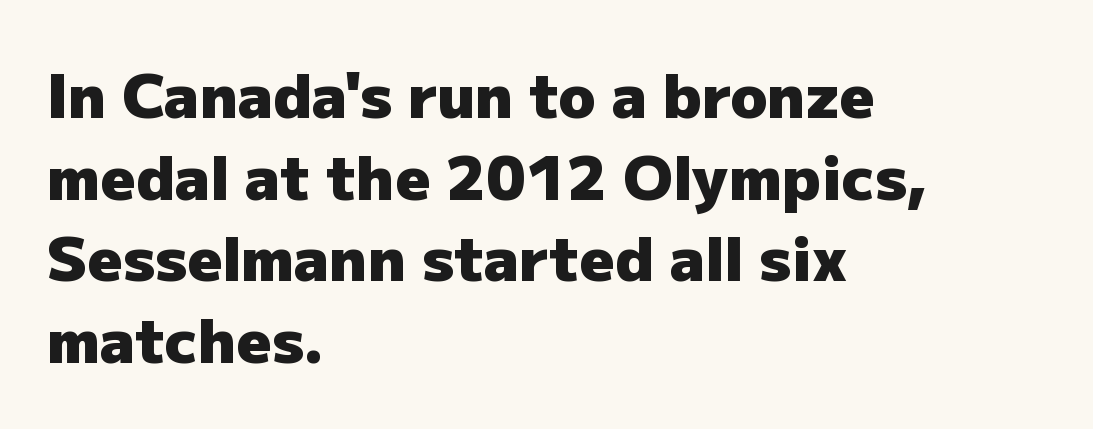
{"serif": "no", "italic": "no", "bold": "yes", "weight": "heavy", "width": "normal", "stroke_contrast": "low", "x_height": "medium", "monospaced": "no", "underline": "no", "align": "left", "line_spacing": "normal", "line_spacing_ratio": 1.34, "letter_spacing": "normal", "letter_spacing_em": 0.0, "glyph_px": 61}
